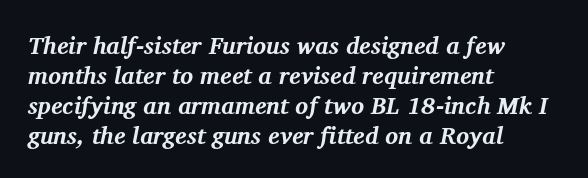
The paragraph shown leans on its left margin. The space directly below the letters is spotless. Vertically, the passage feels balanced, rows spaced as you'd expect. The text carries the slant typical of an italic or oblique font.
